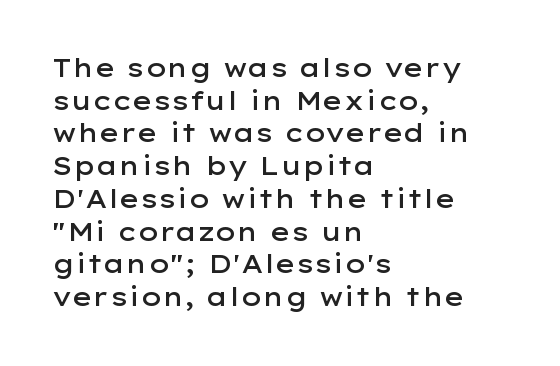
Q: Is the text bold? A: Semi-bold.
Q: Is the text italic (slanted)? A: No, it is upright.
Q: Is the text underlined? A: No.
Q: How is the paragraph aligned? A: Left-aligned.
Q: Is the spacing between letters normal or unusually wide? A: Normal.
Q: Is the spacing between lines tight, normal or loose? A: Normal.
